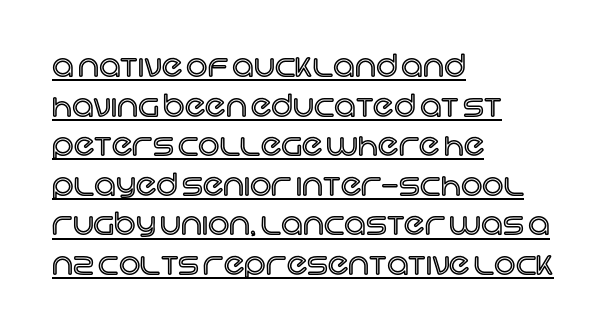
Tracking here is standard; glyphs follow each other at the usual distance. The leading is moderate, giving the passage an even texture. Varying glyph widths throughout — classic text-font behaviour. It's the straight-up-and-down kind of type. Horizontally, the lines are justified to the leading edge only. The rendered words wear a rule along their underside.
